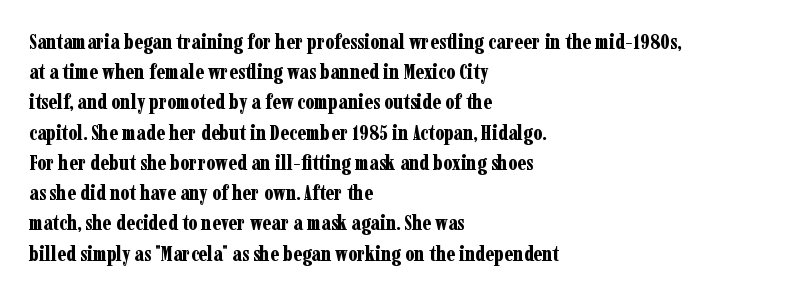
Emphasis by weight is at full strength: bold. Compared with typical body copy, the letter spacing here is the same. The passage shown is not underscored anywhere. Each new line begins a customary step beneath the previous one.
